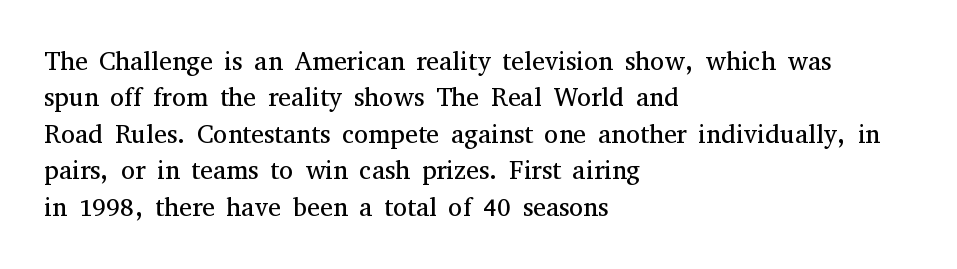
Q: Is the text bold? A: No.
Q: Is the text italic (slanted)? A: No, it is upright.
Q: Is the text underlined? A: No.
Q: How is the paragraph aligned? A: Left-aligned.
Q: Is the spacing between letters normal or unusually wide? A: Normal.
Q: Is the spacing between lines tight, normal or loose? A: Normal.
